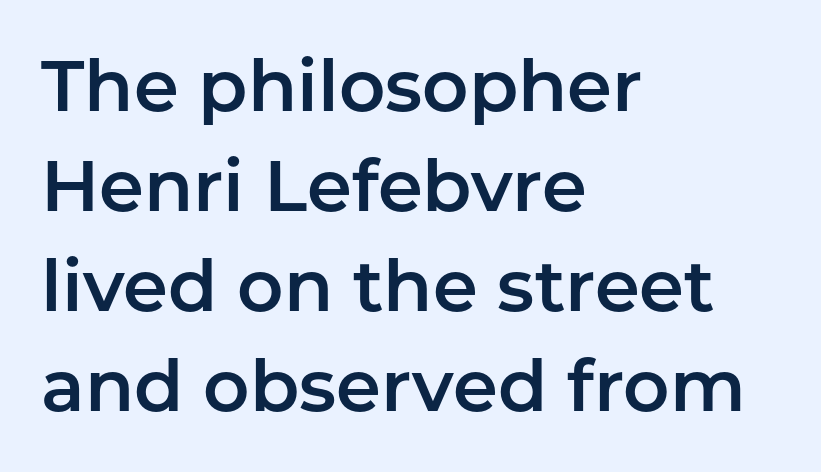
The image shows 72 px sans-serif type, upright; set left-aligned, normal line spacing (1.39x), normal letter spacing, not underlined; low stroke contrast and a medium x-height.
